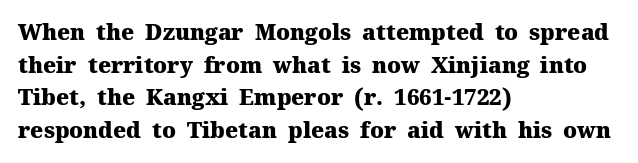
The image shows 22 px bold type, upright; set left-aligned, normal line spacing (1.48x), normal letter spacing, not underlined.
